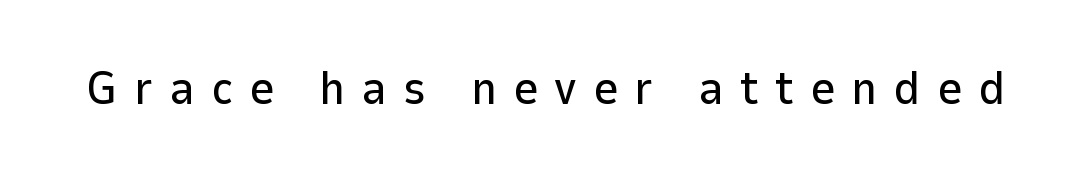
The zone under the glyphs is completely vacant. Every stem runs plumb, perpendicular to the baseline. The face used here is proportionally spaced, like ordinary book or web type. The typeface chosen for these lines omits serifs. Look at the tracking — it's clearly loosened, letters drifting apart.
